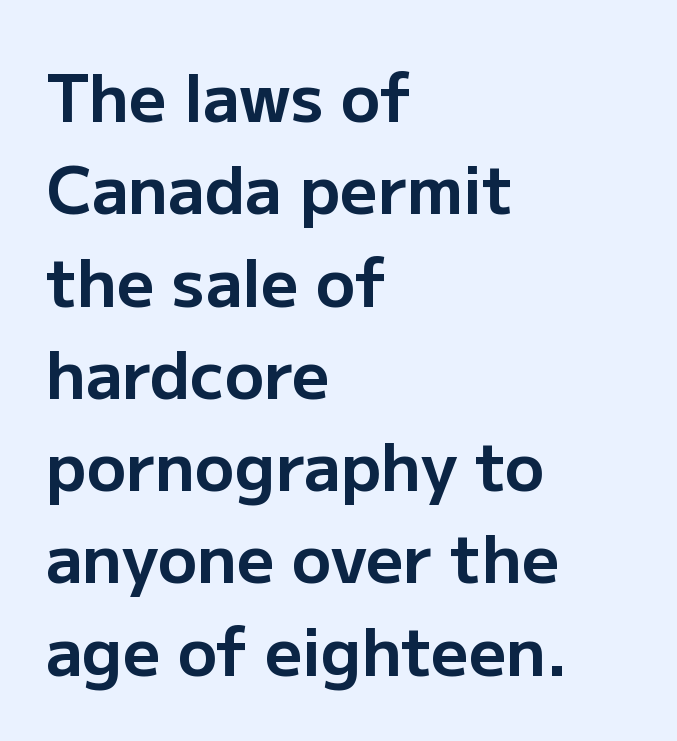
The image shows 65 px bold sans-serif type, upright; set left-aligned, normal line spacing (1.42x), normal letter spacing, not underlined; low stroke contrast and a medium x-height.
